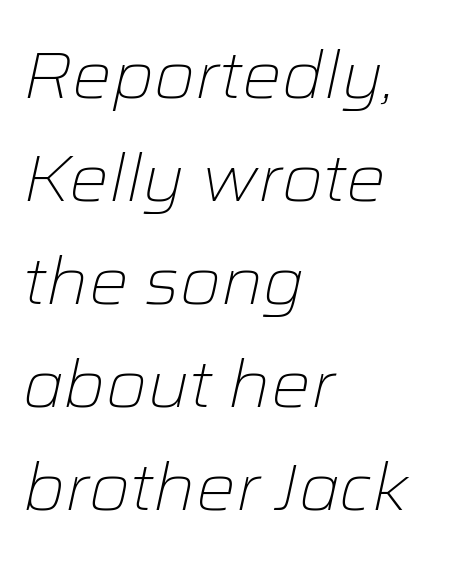
{"italic": "yes", "lean": "right", "slant_degrees": 12, "bold": "no", "weight": "light", "width": "normal", "stroke_contrast": "low", "x_height": "medium", "monospaced": "no", "underline": "no", "align": "left", "line_spacing": "normal", "line_spacing_ratio": 1.56, "letter_spacing": "normal", "letter_spacing_em": 0.0, "glyph_px": 66}
